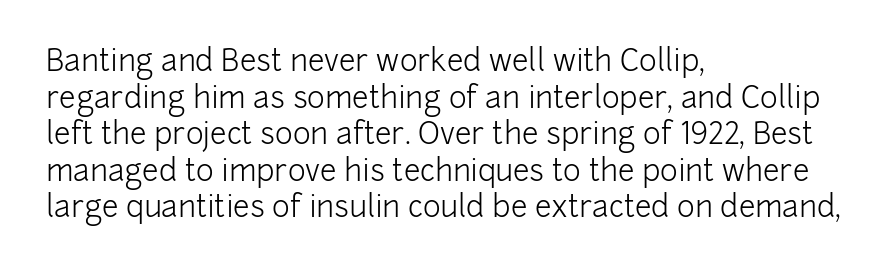
The image shows 30 px light sans-serif type, upright; set left-aligned, line spacing 1.22x, normal letter spacing, not underlined; low stroke contrast and a medium x-height.
